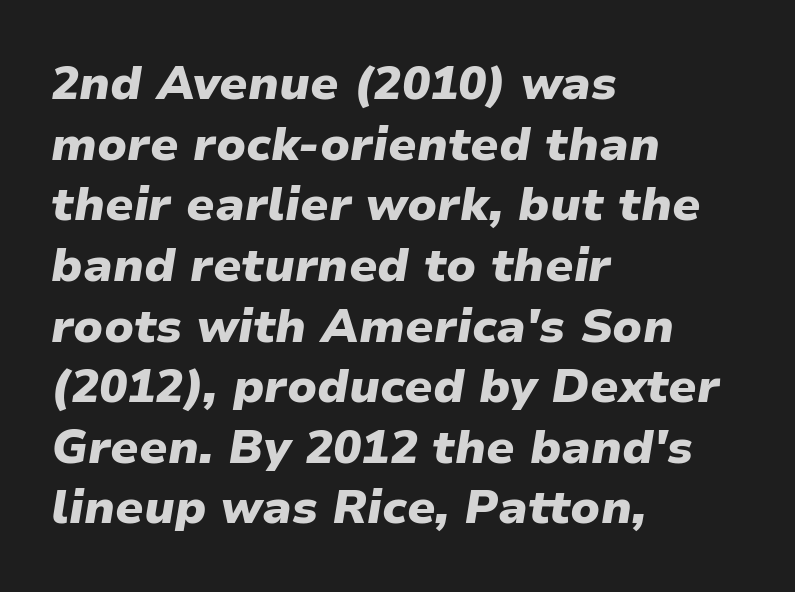
The image shows 47 px heavy type, italic (leaning right); set left-aligned, normal line spacing (1.29x), normal letter spacing, not underlined; low stroke contrast and a medium x-height.
